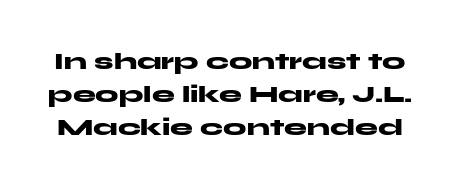
The image shows 23 px bold type, upright; set normal line spacing (1.43x), normal letter spacing, not underlined.
